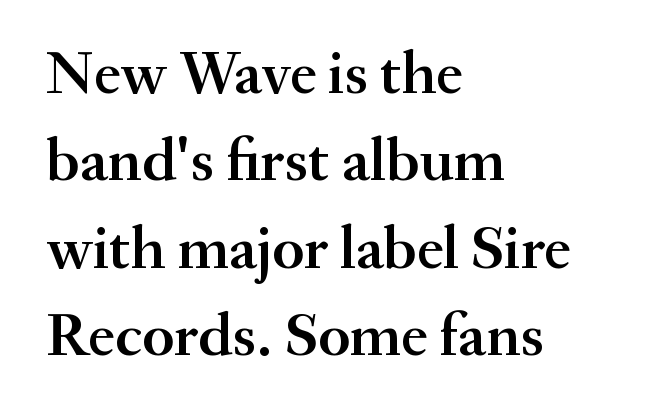
{"serif": "yes", "italic": "no", "bold": "semi", "weight": "semibold", "width": "normal", "stroke_contrast": "medium", "x_height": "small", "monospaced": "no", "underline": "no", "align": "left", "line_spacing": "normal", "line_spacing_ratio": 1.41, "letter_spacing": "normal", "letter_spacing_em": 0.0, "glyph_px": 62}
